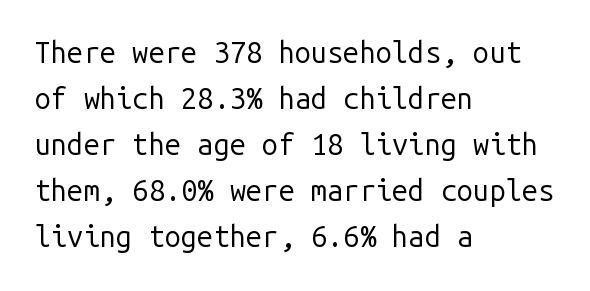
The image shows 29 px regular-weight sans-serif type, upright, monospaced; set left-aligned, normal line spacing (1.59x), normal letter spacing, not underlined; low stroke contrast and a medium x-height.
